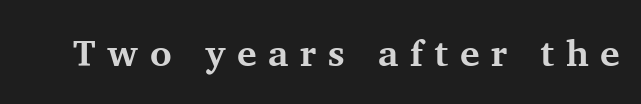
These lines are rendered in a variable-pitch font. The letters are spread apart with noticeably loose tracking. The face used here is seriffed, in the tradition of book romans. Ascenders rise straight up at ninety degrees.
